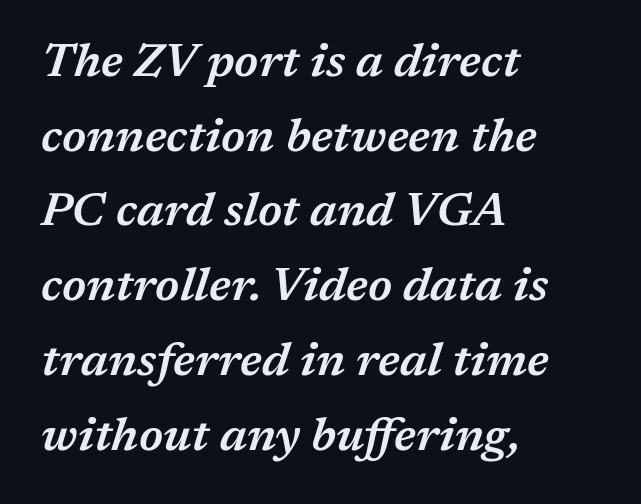
Q: Is the text bold? A: Semi-bold.
Q: Is the text italic (slanted)? A: Yes, it leans right by about 17 degrees.
Q: Is the text underlined? A: No.
Q: How is the paragraph aligned? A: Left-aligned.
Q: Is the spacing between letters normal or unusually wide? A: Normal.
Q: Is the spacing between lines tight, normal or loose? A: Normal.
Q: Width (condensed, normal, or wide)? A: Normal.
Q: Stroke contrast? A: Medium.
Q: x-height? A: Medium.
Q: Monospaced? A: No.
